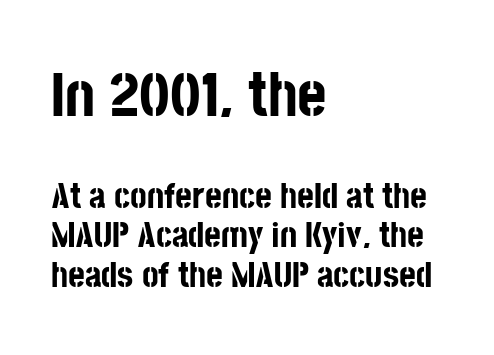
The typeface chosen for these lines omits serifs. Tall strokes in this sample are plumb rather than angled. Layout note: lines flush left. Do the characters align in a grid? No, the font is proportional. The emphasis by scale lands on block number one, above. This rendering leaves character spacing at its baseline value.
